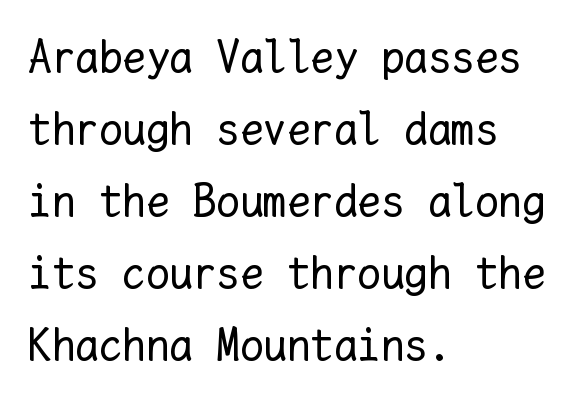
The image shows 47 px regular-weight type, upright, monospaced; set left-aligned, normal line spacing (1.53x), normal letter spacing, not underlined; low stroke contrast and a medium x-height.
